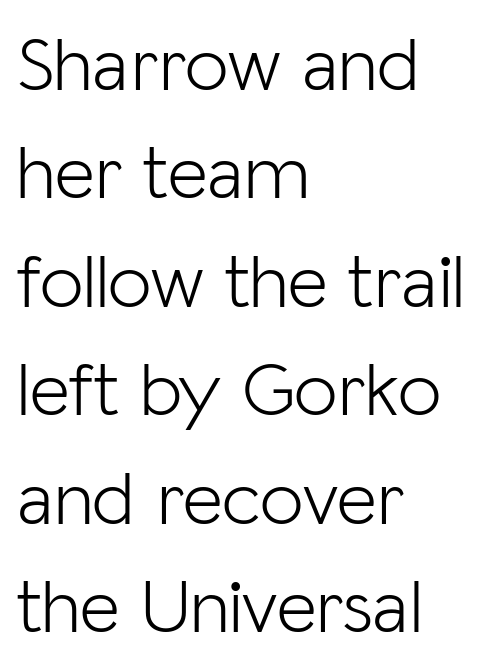
The image shows 78 px light sans-serif type, upright; set left-aligned, normal line spacing (1.39x), normal letter spacing, not underlined; low stroke contrast and a medium x-height.
